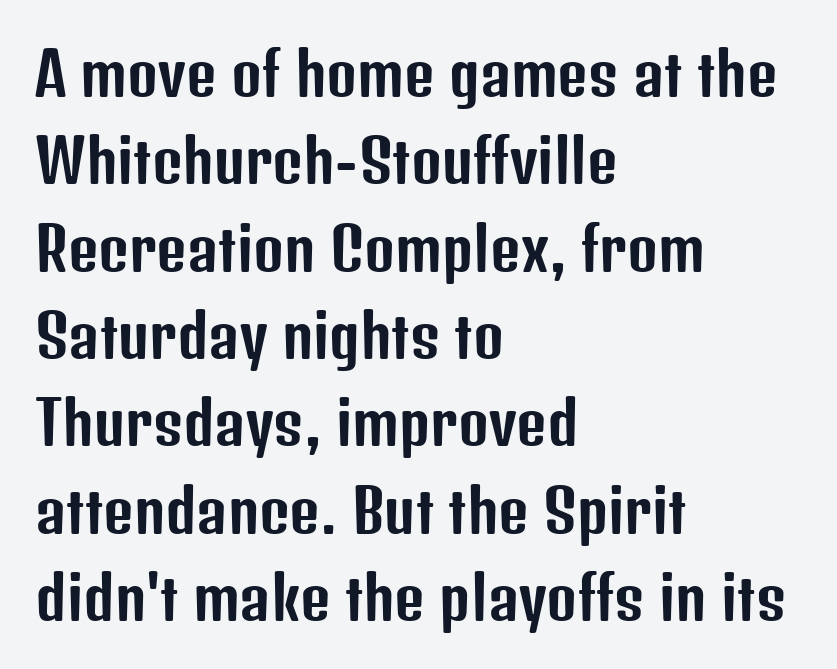
Q: Is the text italic (slanted)? A: No, it is upright.
Q: Is the typeface a serif or a sans-serif typeface? A: Sans-serif.
Q: Is the text underlined? A: No.
Q: How is the paragraph aligned? A: Left-aligned.
Q: Is the spacing between letters normal or unusually wide? A: Normal.
Q: Is the spacing between lines tight, normal or loose? A: Normal.
Q: Width (condensed, normal, or wide)? A: Condensed.
Q: Stroke contrast? A: Low.
Q: x-height? A: Medium.
Q: Monospaced? A: No.
